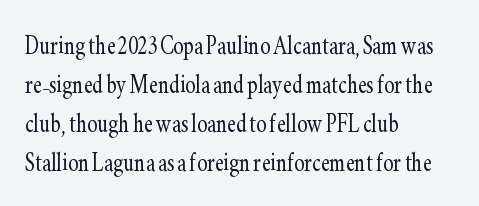
Q: Is the text bold? A: No.
Q: Is the text italic (slanted)? A: No, it is upright.
Q: Is the typeface a serif or a sans-serif typeface? A: Serif.
Q: Is the text underlined? A: No.
Q: How is the paragraph aligned? A: Left-aligned.
Q: Is the spacing between letters normal or unusually wide? A: Normal.
Q: Is the spacing between lines tight, normal or loose? A: Normal.
Q: Width (condensed, normal, or wide)? A: Condensed.
Q: Stroke contrast? A: Low.
Q: x-height? A: Small.
Q: Monospaced? A: No.
